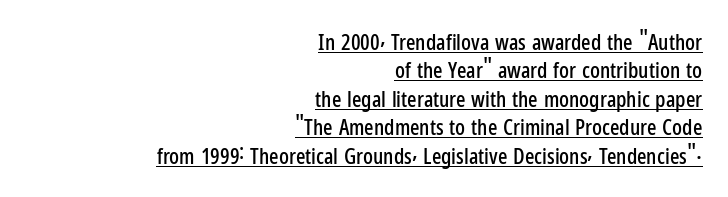
The image shows 22 px text type, upright; set right-aligned, normal line spacing (1.29x), normal letter spacing, underlined.
